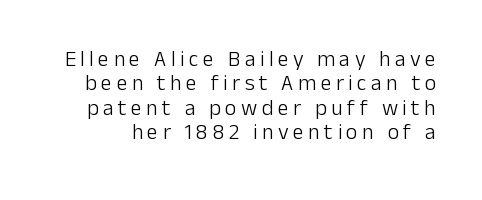
Q: Is the text bold? A: No.
Q: Is the text italic (slanted)? A: No, it is upright.
Q: Is the text underlined? A: No.
Q: Is the spacing between letters normal or unusually wide? A: Unusually wide.
Q: Is the spacing between lines tight, normal or loose? A: Tight.
